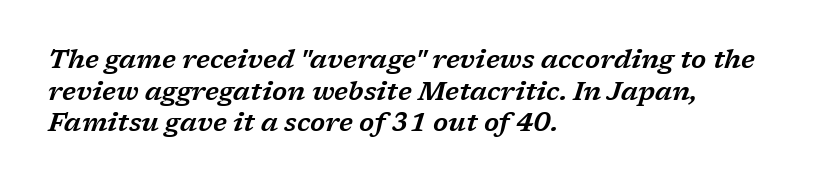
Q: Is the text italic (slanted)? A: Yes, it leans right by about 17 degrees.
Q: Is the text underlined? A: No.
Q: How is the paragraph aligned? A: Left-aligned.
Q: Is the spacing between letters normal or unusually wide? A: Normal.
